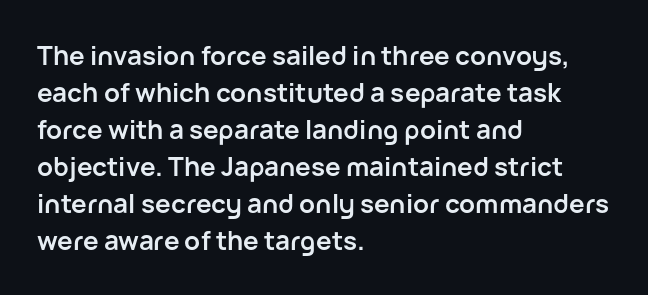
Q: Is the text bold? A: Yes.
Q: Is the text italic (slanted)? A: No, it is upright.
Q: Is the text underlined? A: No.
Q: How is the paragraph aligned? A: Left-aligned.
Q: Is the spacing between letters normal or unusually wide? A: Normal.
Q: Is the spacing between lines tight, normal or loose? A: Normal.
